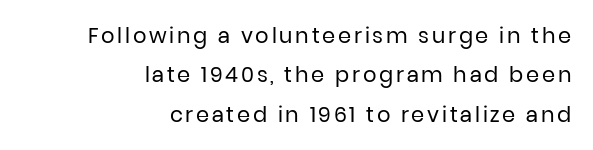
The image shows 21 px text type, upright; set right-aligned, line spacing 1.87x, not underlined.
